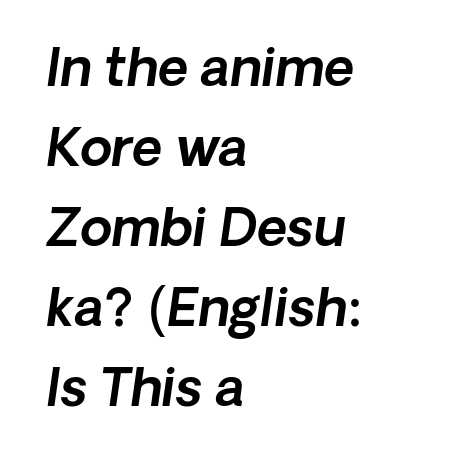
The letters advance in unequal steps, a hallmark of proportional type. Words float on clear page, feet unadorned. How would I describe the line gaps? Plain and ordinary. Every row of glyphs begins at an identical x-position on the left.
